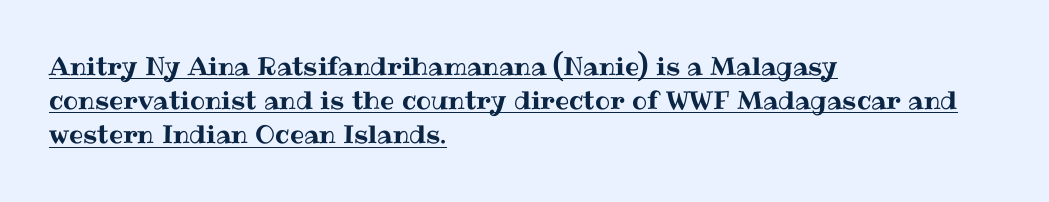
{"italic": "no", "underline": "yes", "align": "left", "line_spacing": "normal", "line_spacing_ratio": 1.37, "letter_spacing": "normal", "letter_spacing_em": 0.0, "glyph_px": 25}
